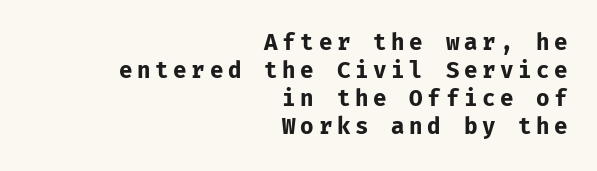
The image shows 22 px bold type, upright; set right-aligned, normal line spacing (1.28x), unusually wide letter spacing (+0.21 em), not underlined.
